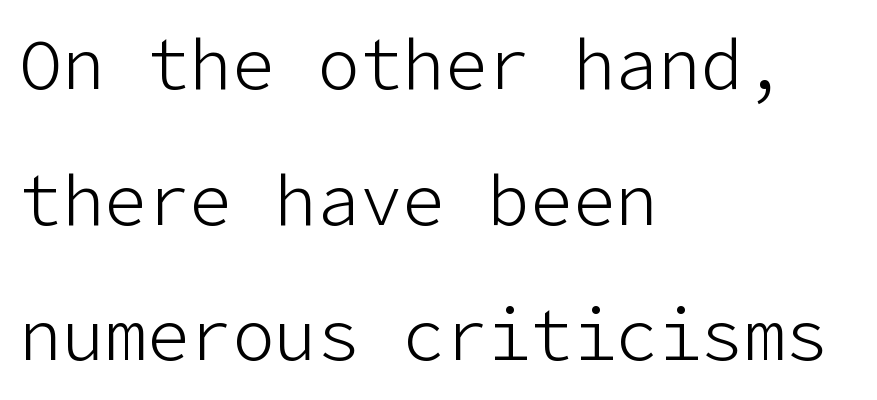
{"serif": "no", "italic": "no", "bold": "no", "weight": "light", "width": "normal", "stroke_contrast": "low", "x_height": "medium", "underline": "no", "align": "left", "line_spacing": "loose", "line_spacing_ratio": 1.91, "letter_spacing": "normal", "letter_spacing_em": 0.0, "glyph_px": 71}
